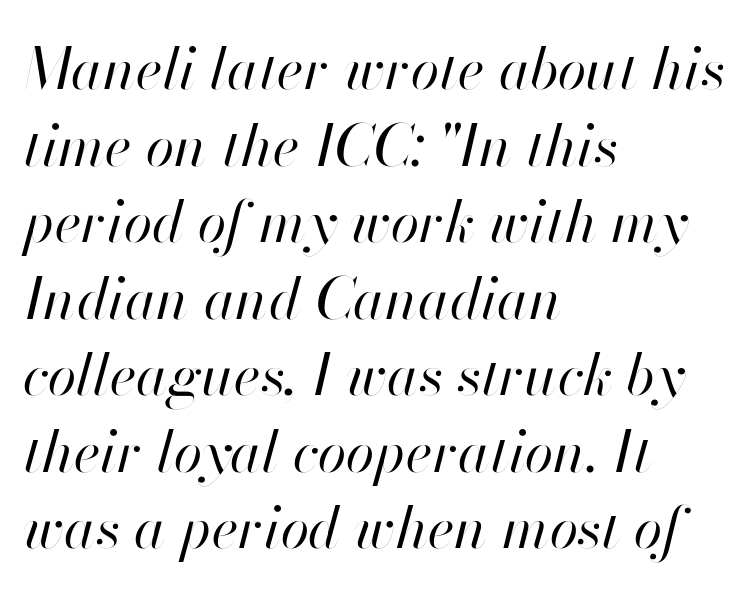
Q: Is the text bold? A: No.
Q: Is the text italic (slanted)? A: Yes, it leans right by about 13 degrees.
Q: Is the text underlined? A: No.
Q: How is the paragraph aligned? A: Left-aligned.
Q: Is the spacing between letters normal or unusually wide? A: Normal.
Q: Is the spacing between lines tight, normal or loose? A: Normal.
Q: Width (condensed, normal, or wide)? A: Normal.
Q: Stroke contrast? A: High.
Q: x-height? A: Small.
Q: Monospaced? A: No.
